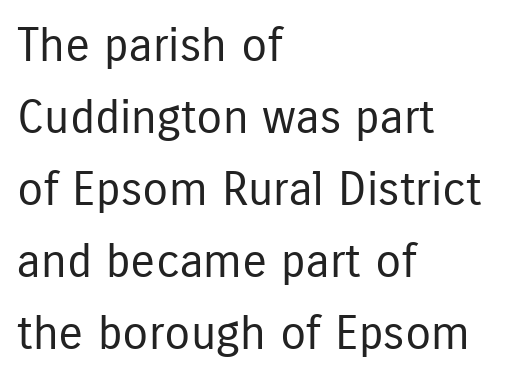
Vertical spacing — default. Is the letter spacing exaggerated? No — it looks like the ordinary default. Type style note: lacks serifs. Characters remain perfectly vertical along every line.
